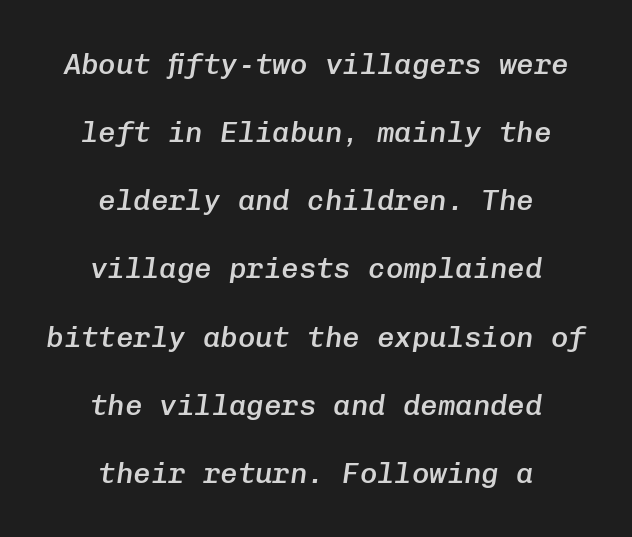
{"italic": "yes", "lean": "right", "slant_degrees": 8, "bold": "semi", "weight": "semibold", "width": "normal", "stroke_contrast": "low", "x_height": "medium", "monospaced": "yes", "underline": "no", "align": "center", "line_spacing": "loose", "line_spacing_ratio": 2.35, "letter_spacing": "normal", "letter_spacing_em": 0.0, "glyph_px": 29}
